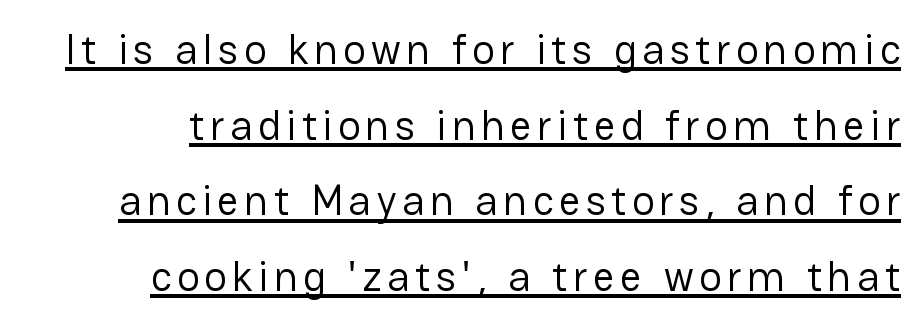
Q: Is the text bold? A: No.
Q: Is the text italic (slanted)? A: No, it is upright.
Q: Is the typeface a serif or a sans-serif typeface? A: Sans-serif.
Q: Is the text underlined? A: Yes.
Q: Width (condensed, normal, or wide)? A: Normal.
Q: Stroke contrast? A: Low.
Q: x-height? A: Medium.
Q: Monospaced? A: No.
